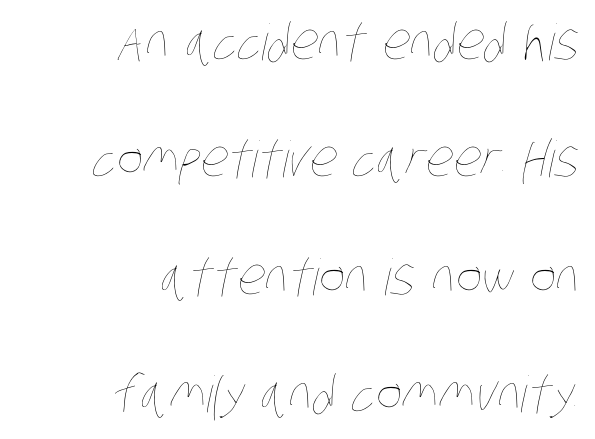
Each row of text sits above clean, open space. Unbolded letterforms with no extra heft. Think of a printed novel: that variable character pitch is what you see here. One glance says open: line gaps are wider than usual.
